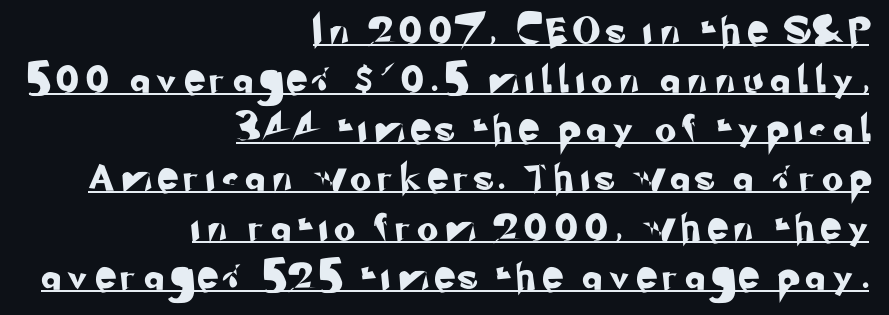
{"underline": "yes", "align": "right", "line_spacing_ratio": 1.89, "letter_spacing": "wide", "letter_spacing_em": 0.38, "glyph_px": 26}
